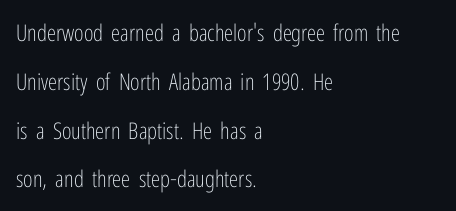
Q: Is the text bold? A: No.
Q: Is the text italic (slanted)? A: No, it is upright.
Q: Is the text underlined? A: No.
Q: How is the paragraph aligned? A: Left-aligned.
Q: Is the spacing between letters normal or unusually wide? A: Normal.
Q: Is the spacing between lines tight, normal or loose? A: Loose.
